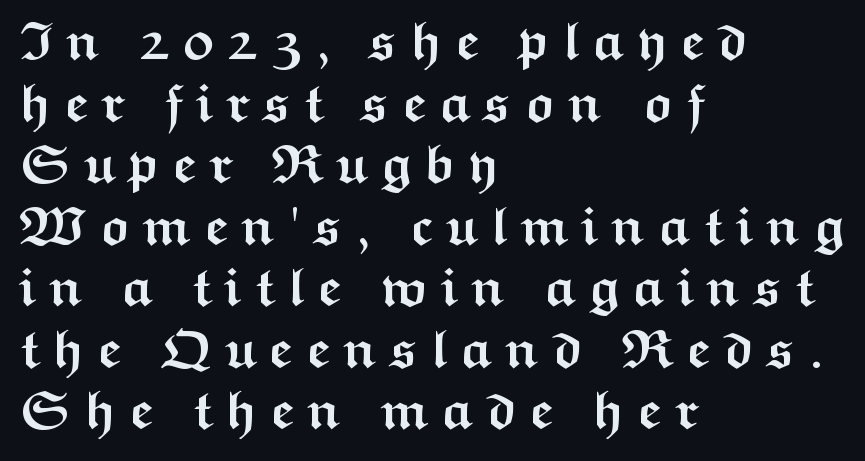
Think of a printed novel: that variable character pitch is what you see here. A roman cut, with each character standing at attention. Does the leading feel generous? Not at all — it's pinched. This sample uses a sans-serif face. Every letter is thick-stroked: bold, no question.
